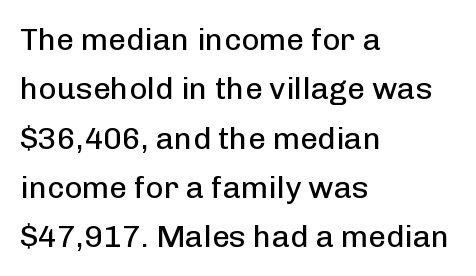
{"serif": "no", "italic": "no", "bold": "no", "weight": "regular", "width": "normal", "stroke_contrast": "low", "x_height": "medium", "monospaced": "no", "underline": "no", "align": "left", "line_spacing": "normal", "line_spacing_ratio": 1.59, "letter_spacing": "normal", "letter_spacing_em": 0.0, "glyph_px": 31}
